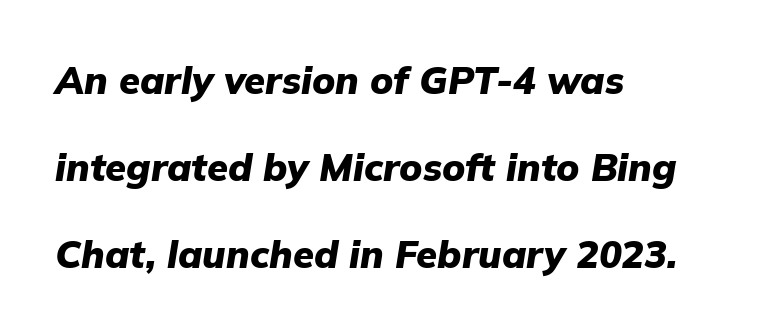
The image shows 38 px heavy type, italic (leaning right); set left-aligned, loose line spacing (2.29x), normal letter spacing, not underlined; low stroke contrast and a medium x-height.
